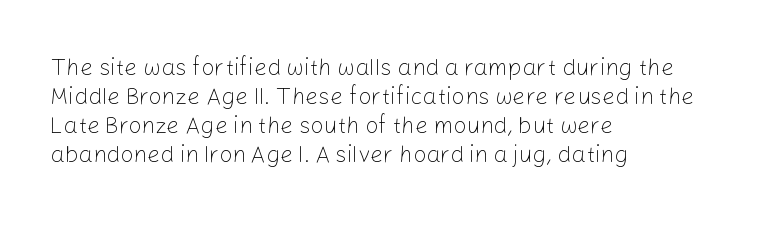
{"italic": "no", "bold": "no", "underline": "no", "align": "left", "line_spacing": "normal", "line_spacing_ratio": 1.26, "letter_spacing": "normal", "letter_spacing_em": 0.0, "glyph_px": 23}
